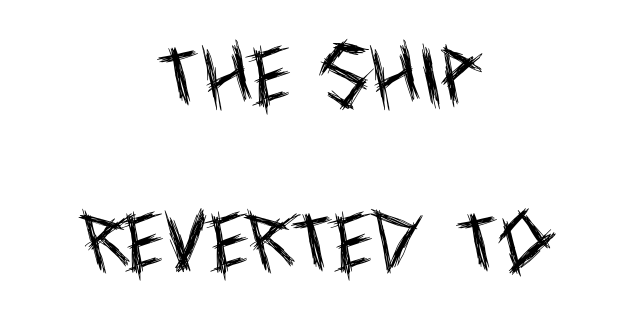
The axis of the letterforms is exactly vertical. Looks like regular typesetting: each glyph gets only the width it needs. Is this a sans? Yes — the strokes have no serifs. Neither beginnings nor endings align; midpoints do. The area under the type is left untouched. This block would shrink considerably if given ordinary leading; it's expanded now.
